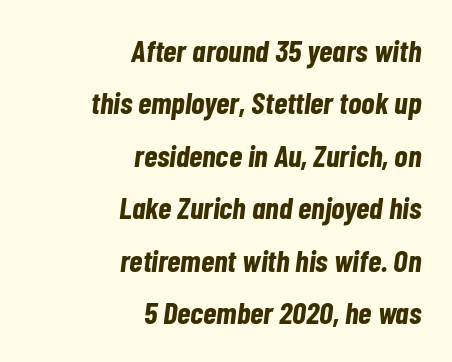
Letters rest on an invisible, unmarked baseline. The lettering tilts uniformly, giving the passage an italic look. These words are printed bold, with thick strokes throughout. A normal amount of white space separates one row of letters from the next. One-word summary of the alignment: right.
